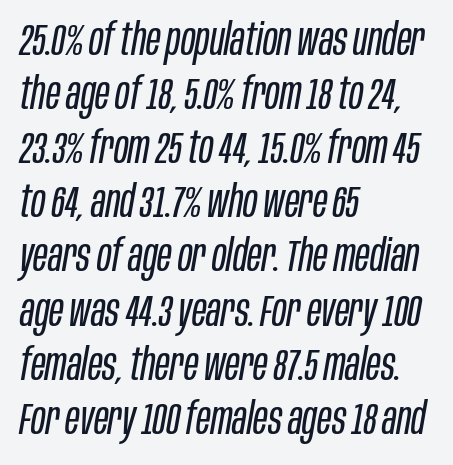
The image shows 44 px regular-weight, condensed type, italic (leaning right); set left-aligned, line spacing 1.23x, normal letter spacing, not underlined; low stroke contrast and a large x-height.
